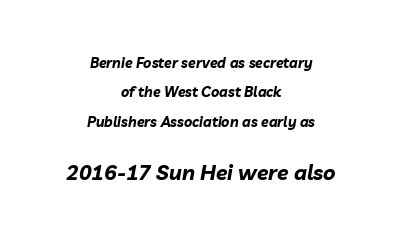
Loosely led — the rows are spread out. This is oblique type, the kind used for emphasis or titles. Quick note: underline off. The emphasis by scale lands on block number two, below. Where is the straight margin? There isn't one; the lines are centered. In terms of weight, the rendering is a true, heavy bold.
